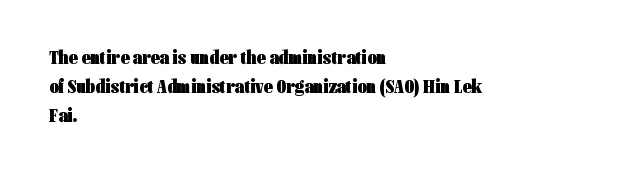
{"italic": "no", "bold": "yes", "underline": "no", "align": "left", "line_spacing": "normal", "line_spacing_ratio": 1.45, "letter_spacing": "normal", "letter_spacing_em": 0.0, "glyph_px": 20}
